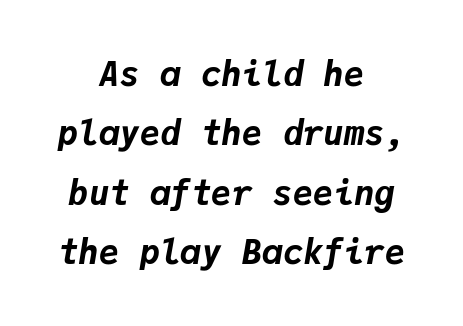
Q: Is the text bold? A: Yes.
Q: Is the text italic (slanted)? A: Yes, it leans right by about 9 degrees.
Q: Is the text underlined? A: No.
Q: How is the paragraph aligned? A: Centered.
Q: Is the spacing between letters normal or unusually wide? A: Normal.
Q: Width (condensed, normal, or wide)? A: Normal.
Q: Stroke contrast? A: Low.
Q: x-height? A: Medium.
Q: Monospaced? A: Yes.
